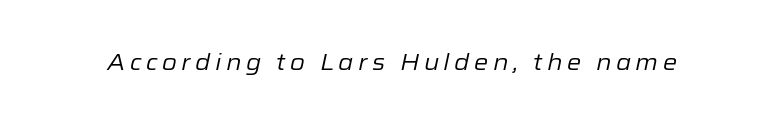
{"italic": "yes", "lean": "right", "slant_degrees": 12, "bold": "no", "underline": "no", "glyph_px": 23}
